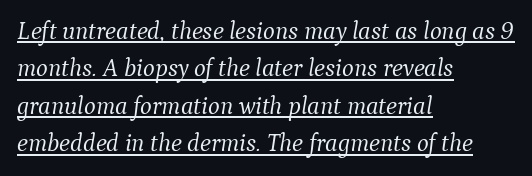
{"italic": "yes", "lean": "right", "slant_degrees": 9, "bold": "no", "underline": "yes", "align": "left", "line_spacing": "normal", "line_spacing_ratio": 1.5, "letter_spacing": "normal", "letter_spacing_em": 0.0, "glyph_px": 25}
